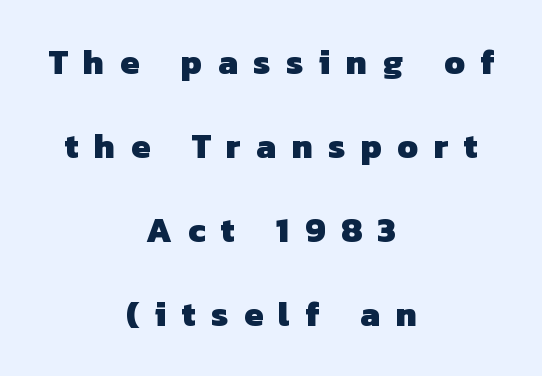
The block of text is sparse from top to bottom, with ample space between rows. The characters look thick and weighty, a clear bold. Characters follow at a spacing far wider than the type designer built in. In terms of letterform style, serifs are entirely absent. The foot of each line stays bare and open.
